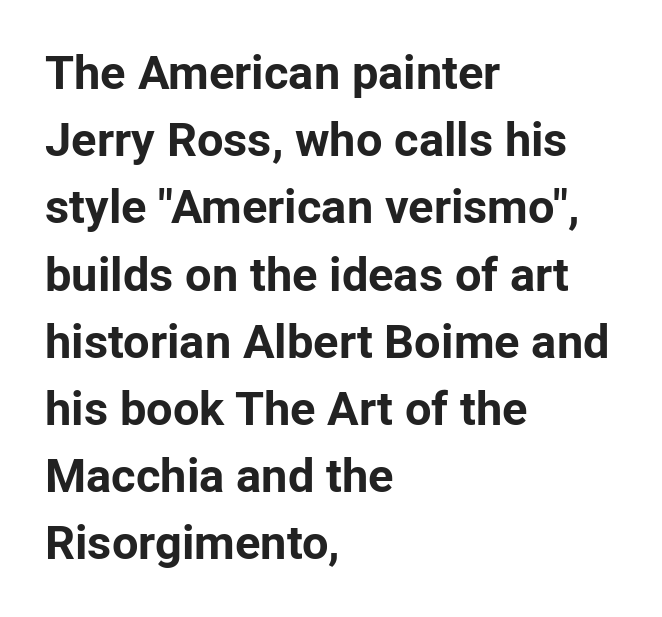
The image shows 47 px bold sans-serif type, upright; set left-aligned, normal line spacing (1.43x), normal letter spacing, not underlined; low stroke contrast and a medium x-height.
